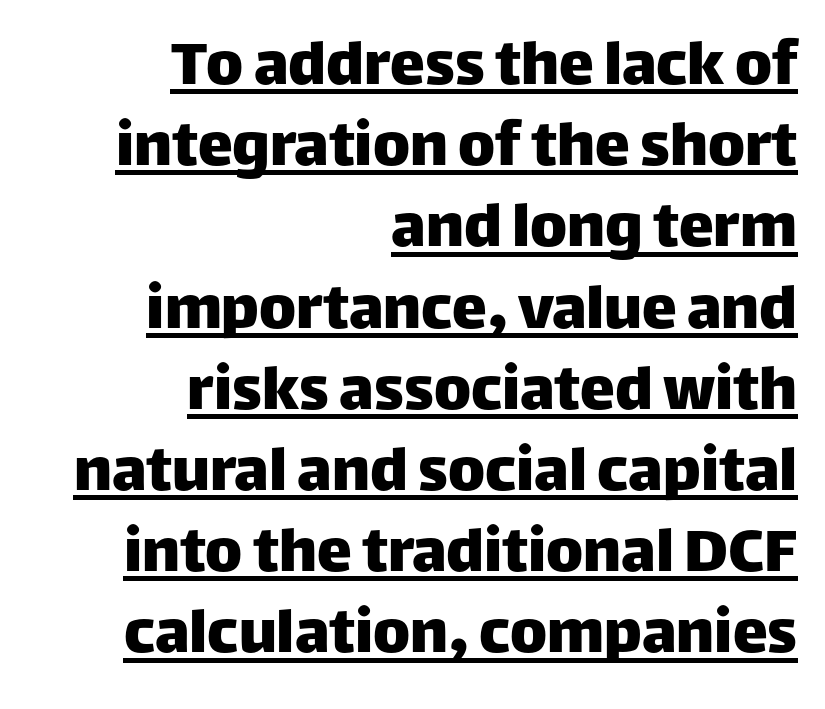
Q: Is the text italic (slanted)? A: No, it is upright.
Q: Is the typeface a serif or a sans-serif typeface? A: Sans-serif.
Q: Is the text underlined? A: Yes.
Q: How is the paragraph aligned? A: Right-aligned.
Q: Is the spacing between letters normal or unusually wide? A: Normal.
Q: Width (condensed, normal, or wide)? A: Normal.
Q: Stroke contrast? A: Low.
Q: x-height? A: Large.
Q: Monospaced? A: No.
